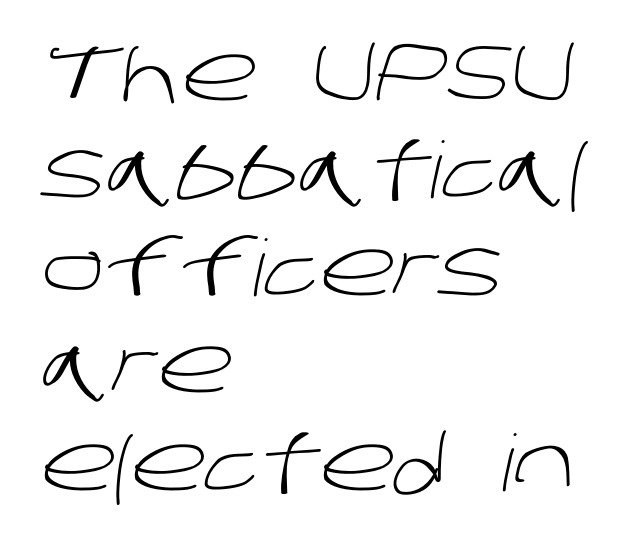
{"serif": "no", "bold": "no", "weight": "light", "width": "normal", "stroke_contrast": "low", "x_height": "large", "monospaced": "no", "underline": "no", "align": "left", "line_spacing": "normal", "line_spacing_ratio": 1.25, "letter_spacing": "normal", "letter_spacing_em": 0.0, "glyph_px": 78}
